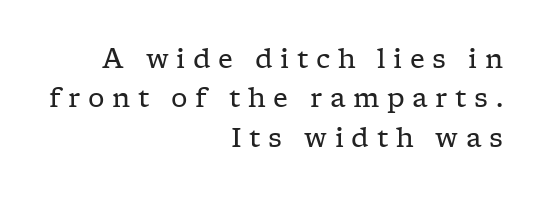
{"italic": "no", "bold": "no", "underline": "no", "align": "right", "line_spacing": "normal", "line_spacing_ratio": 1.51, "letter_spacing": "wide", "letter_spacing_em": 0.29, "glyph_px": 26}
